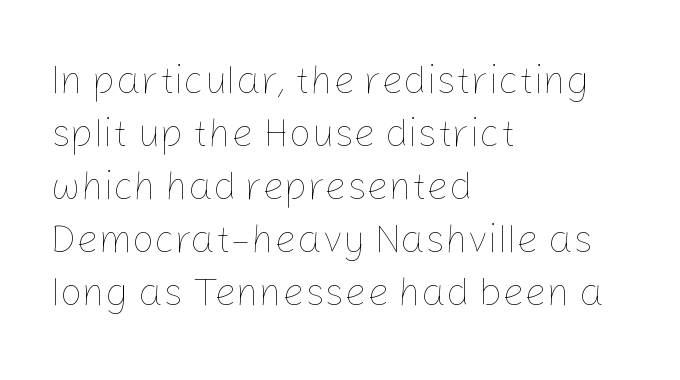
Is this a heavy cut? Hardly; it is regular or lighter. Layout note: lines flush left. These lines are rendered in a variable-pitch font. The axis of the letterforms is exactly vertical. Students, observe: this is what conventionally led text looks like.
